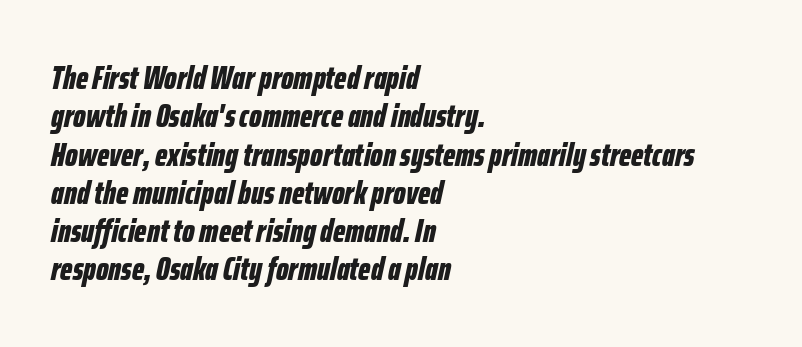
The type is set solid horizontally, with unmodified tracking. Every character sits at an angle, as italics do. These lines are rendered in a variable-pitch font. Descenders hang freely into open space. Pretty heavy lettering here — definitely bold. Line starts are locked; line ends wander.
